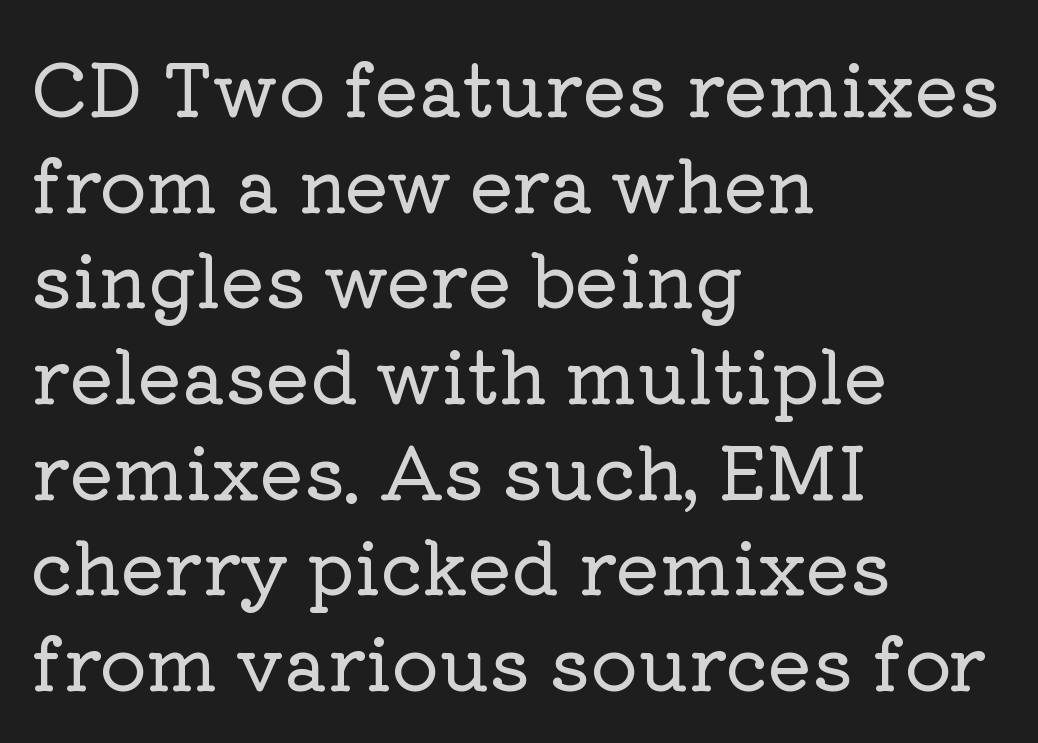
The image shows 73 px serif type, upright; set left-aligned, normal line spacing (1.31x), normal letter spacing, not underlined; low stroke contrast and a medium x-height.
